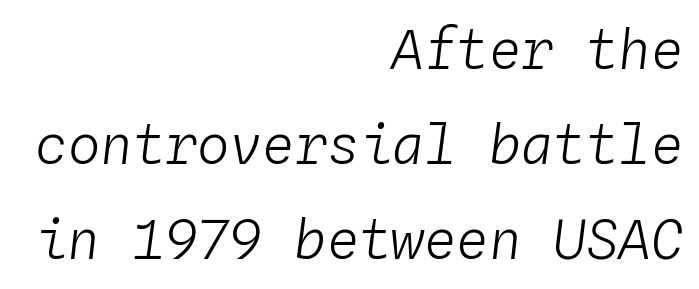
The image shows 54 px light type, italic (leaning right), monospaced; set right-aligned, line spacing 1.76x, normal letter spacing, not underlined; low stroke contrast and a medium x-height.
